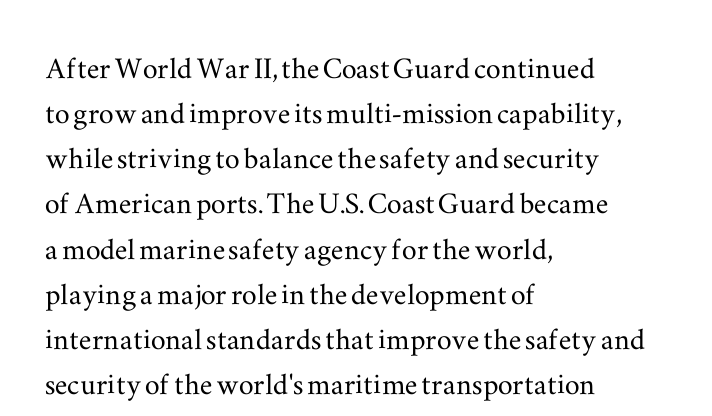
{"serif": "yes", "italic": "no", "width": "wide", "stroke_contrast": "medium", "x_height": "small", "monospaced": "no", "underline": "no", "align": "left", "line_spacing_ratio": 1.22, "letter_spacing": "normal", "letter_spacing_em": 0.0, "glyph_px": 37}
